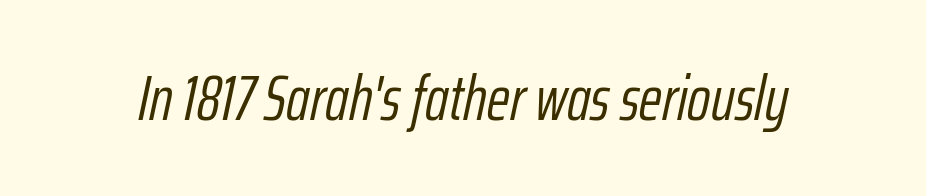
The image shows 63 px light, condensed type, italic (leaning right); set normal letter spacing, not underlined; low stroke contrast and a medium x-height.
